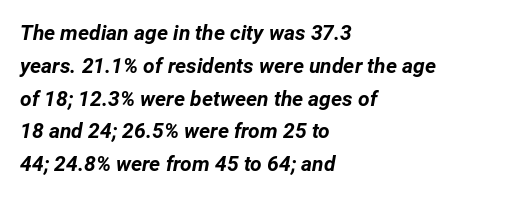
The image shows 21 px bold type, italic (leaning right); set left-aligned, normal line spacing (1.56x), normal letter spacing, not underlined.
